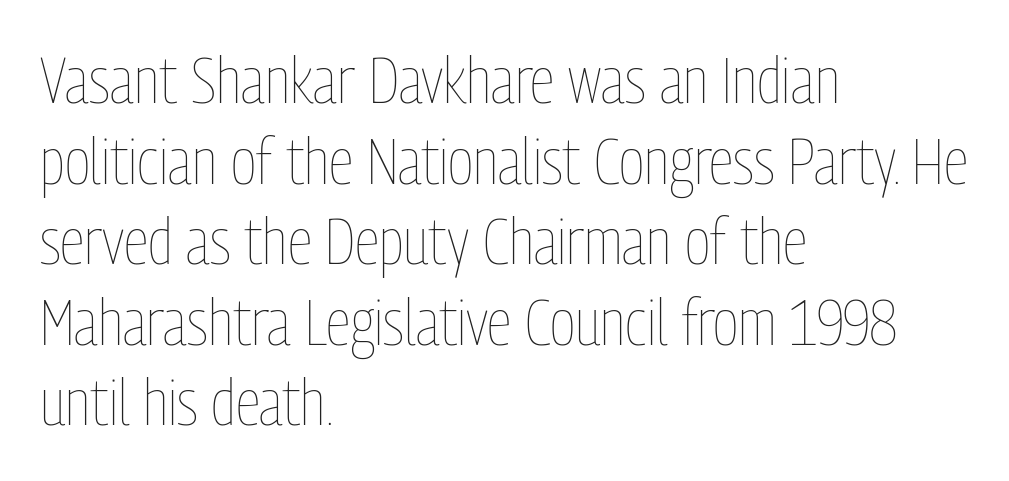
{"italic": "no", "bold": "no", "weight": "thin", "width": "condensed", "stroke_contrast": "low", "x_height": "medium", "monospaced": "no", "underline": "no", "align": "left", "line_spacing_ratio": 1.24, "letter_spacing": "normal", "letter_spacing_em": 0.0, "glyph_px": 65}
